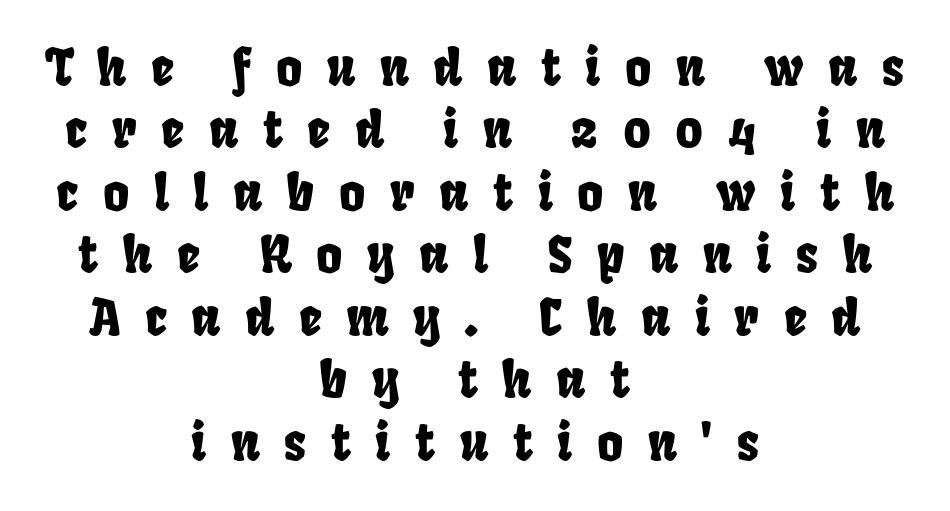
Q: Is the typeface a serif or a sans-serif typeface? A: Sans-serif.
Q: Is the text underlined? A: No.
Q: How is the paragraph aligned? A: Centered.
Q: Is the spacing between letters normal or unusually wide? A: Unusually wide.
Q: Is the spacing between lines tight, normal or loose? A: Normal.
Q: Width (condensed, normal, or wide)? A: Condensed.
Q: Stroke contrast? A: Low.
Q: x-height? A: Large.
Q: Monospaced? A: No.
